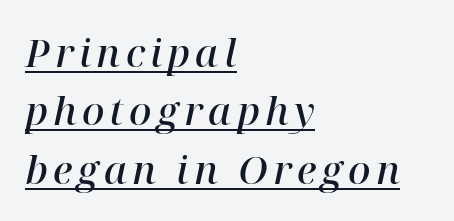
The image shows 39 px semibold serif type, italic (leaning right); set left-aligned, normal line spacing (1.5x), underlined; high stroke contrast and a medium x-height.
